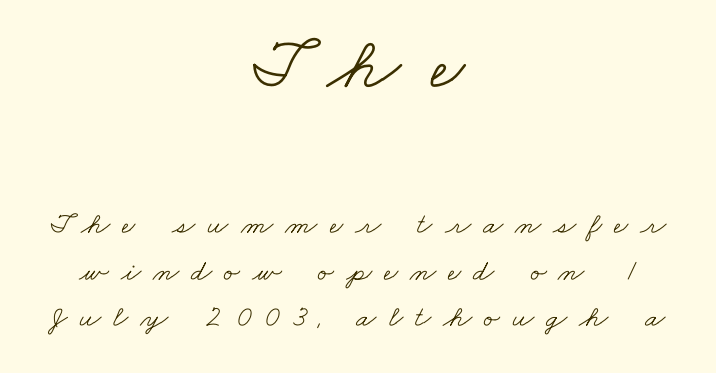
Spacing verdict: proportional, widths tailored to each character. A typesetter would call this heavily tracked-out type. Centered paragraph, ragged on both sides. The line-height multiplier appears to be the usual default. Unbolded letterforms with no extra heft.
